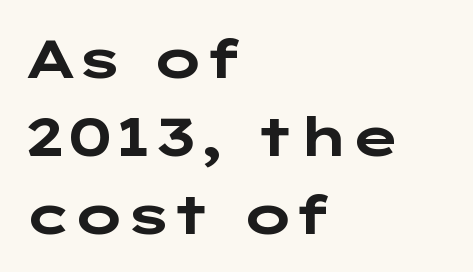
The image shows 54 px bold, wide sans-serif type, upright; set left-aligned, normal line spacing (1.44x), normal letter spacing, not underlined; low stroke contrast and a medium x-height.
